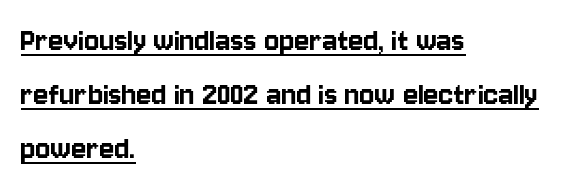
The image shows 35 px condensed sans-serif type, upright; set left-aligned, normal line spacing (1.54x), normal letter spacing, underlined; low stroke contrast and a large x-height.
